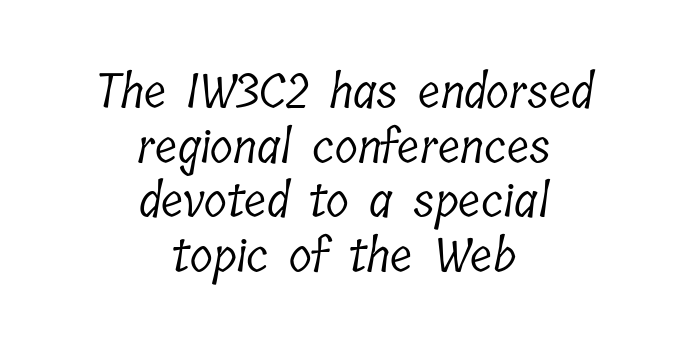
The image shows 47 px light, condensed serif type; set centered, line spacing 1.16x, normal letter spacing, not underlined; low stroke contrast and a medium x-height.
